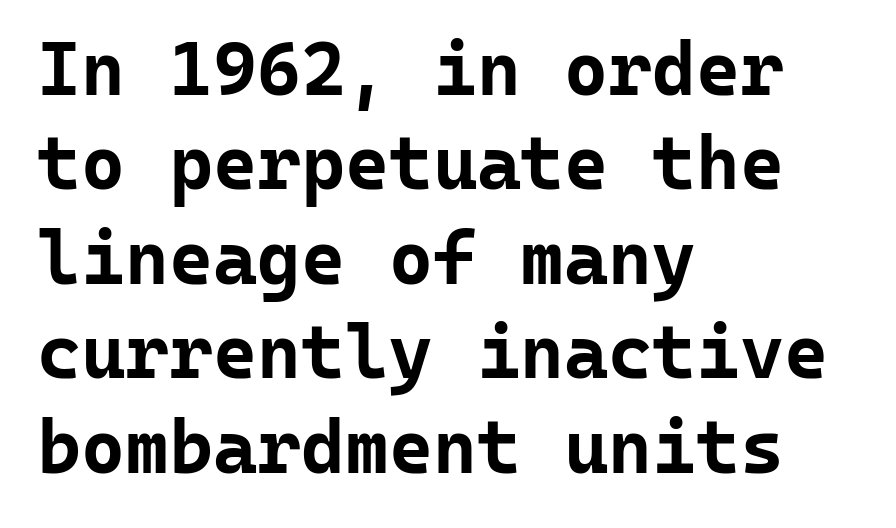
The image shows 75 px bold sans-serif type, upright, monospaced; set left-aligned, normal line spacing (1.26x), normal letter spacing, not underlined; low stroke contrast and a medium x-height.
